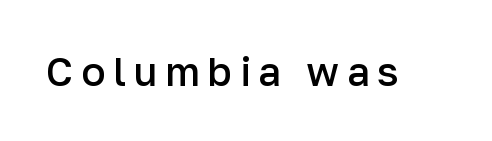
Q: Is the text bold? A: Semi-bold.
Q: Is the text italic (slanted)? A: No, it is upright.
Q: Is the typeface a serif or a sans-serif typeface? A: Sans-serif.
Q: Is the text underlined? A: No.
Q: Width (condensed, normal, or wide)? A: Normal.
Q: Stroke contrast? A: Low.
Q: x-height? A: Medium.
Q: Monospaced? A: No.
